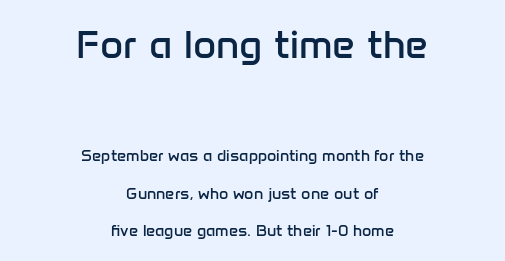
Q: Is the text bold? A: No.
Q: Is the text italic (slanted)? A: No, it is upright.
Q: Is the typeface a serif or a sans-serif typeface? A: Sans-serif.
Q: Is the text underlined? A: No.
Q: How is the paragraph aligned? A: Centered.
Q: Is the spacing between letters normal or unusually wide? A: Normal.
Q: Is the spacing between lines tight, normal or loose? A: Loose.
Q: Which block of text is set in a larger size, the first (top) or the second (bottom)? A: The first (top) one.
Q: Width (condensed, normal, or wide)? A: Normal.
Q: Stroke contrast? A: Low.
Q: x-height? A: Medium.
Q: Monospaced? A: No.
